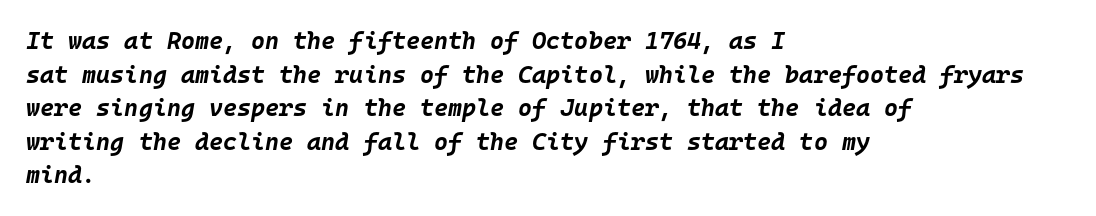
The image shows 24 px bold type, italic (leaning right); set left-aligned, normal line spacing (1.4x), normal letter spacing, not underlined.
